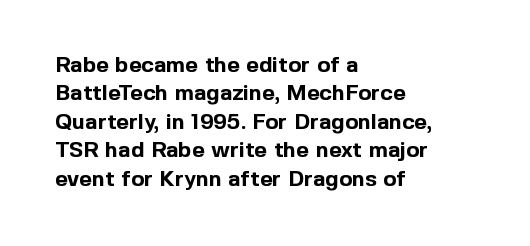
{"italic": "no", "bold": "yes", "underline": "no", "align": "left", "line_spacing": "normal", "line_spacing_ratio": 1.29, "letter_spacing": "normal", "letter_spacing_em": 0.0, "glyph_px": 22}
